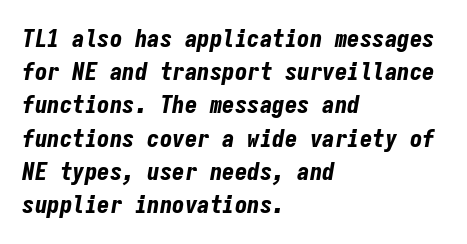
Q: Is the text bold? A: Yes.
Q: Is the text italic (slanted)? A: Yes, it leans right by about 9 degrees.
Q: Is the text underlined? A: No.
Q: How is the paragraph aligned? A: Left-aligned.
Q: Is the spacing between letters normal or unusually wide? A: Normal.
Q: Is the spacing between lines tight, normal or loose? A: Normal.
